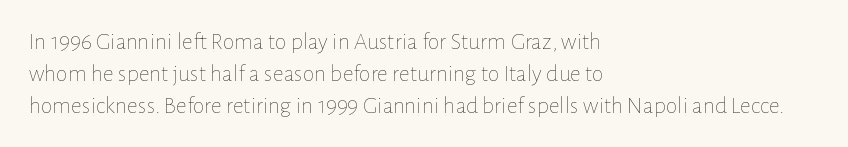
Q: Is the text bold? A: No.
Q: Is the text italic (slanted)? A: No, it is upright.
Q: Is the text underlined? A: No.
Q: How is the paragraph aligned? A: Left-aligned.
Q: Is the spacing between letters normal or unusually wide? A: Normal.
Q: Is the spacing between lines tight, normal or loose? A: Normal.
